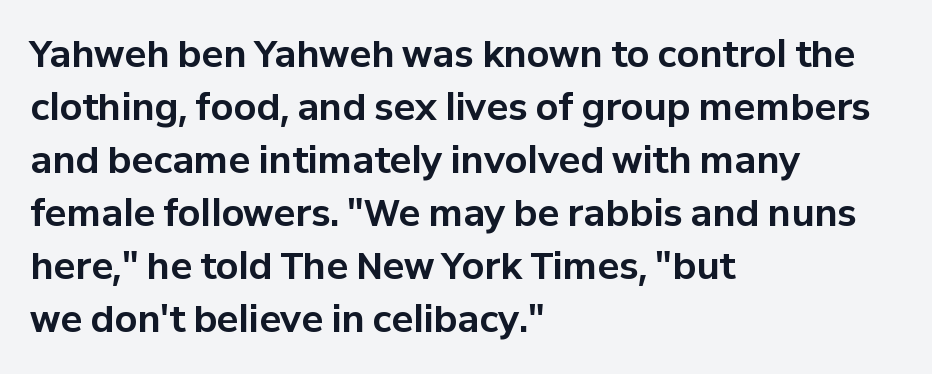
Q: Is the text bold? A: Yes.
Q: Is the text italic (slanted)? A: No, it is upright.
Q: Is the typeface a serif or a sans-serif typeface? A: Sans-serif.
Q: Is the text underlined? A: No.
Q: How is the paragraph aligned? A: Left-aligned.
Q: Is the spacing between letters normal or unusually wide? A: Normal.
Q: Is the spacing between lines tight, normal or loose? A: Normal.
Q: Width (condensed, normal, or wide)? A: Normal.
Q: Stroke contrast? A: Low.
Q: x-height? A: Medium.
Q: Monospaced? A: No.
